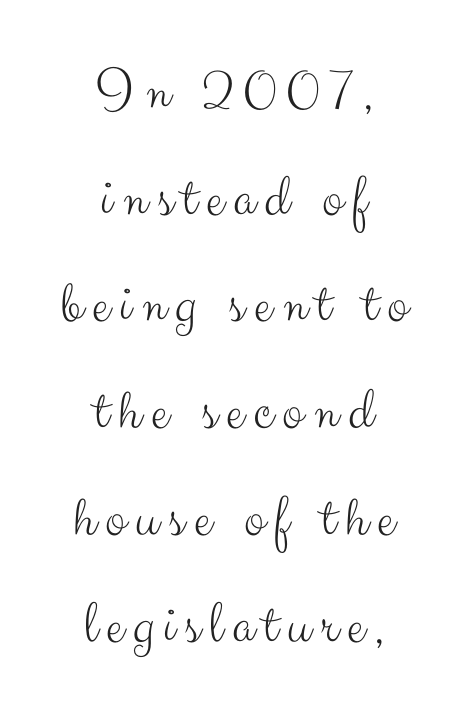
Q: Is the text bold? A: No.
Q: Is the text italic (slanted)? A: Yes.
Q: Is the typeface a serif or a sans-serif typeface? A: Sans-serif.
Q: Is the text underlined? A: No.
Q: How is the paragraph aligned? A: Centered.
Q: Width (condensed, normal, or wide)? A: Normal.
Q: Stroke contrast? A: Medium.
Q: x-height? A: Small.
Q: Monospaced? A: No.
